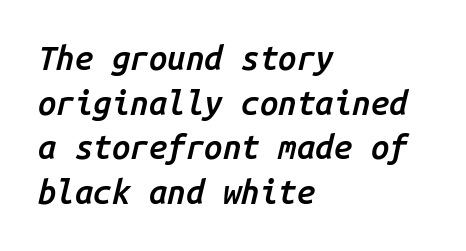
Stroke thickness is moderately raised; the sample reads as semibold. Line beginnings align vertically; line endings do not. Standard letterfit; no display-style spreading of the glyphs. The rendering uses typewriter-style spacing with identical character cells. In terms of posture, this sample is oblique.
